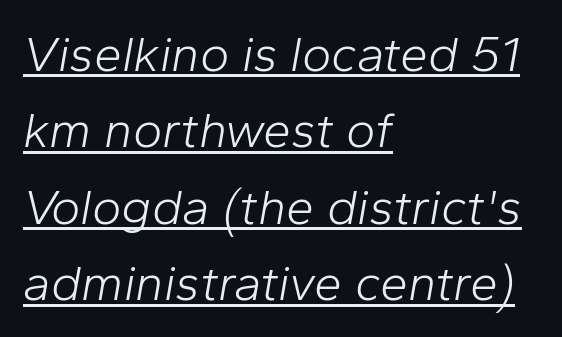
The whole block is typeset with a tilt. Think of a printed novel: that variable character pitch is what you see here. Baseline-to-baseline distance is the conventional proportion of letter height. Standard letterfit; no display-style spreading of the glyphs. Line starts are locked; line ends wander.
